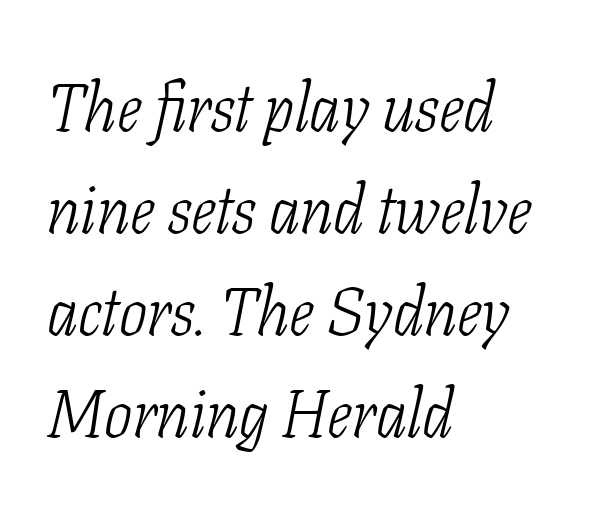
{"serif": "yes", "italic": "yes", "lean": "right", "slant_degrees": 11, "bold": "no", "weight": "light", "width": "condensed", "stroke_contrast": "low", "x_height": "medium", "monospaced": "no", "underline": "no", "align": "left", "line_spacing": "normal", "line_spacing_ratio": 1.52, "letter_spacing": "normal", "letter_spacing_em": 0.0, "glyph_px": 67}
